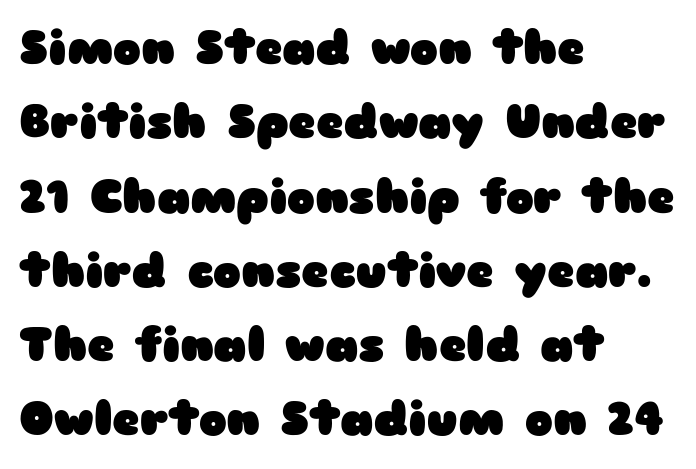
The letterforms sit shoulder to shoulder at normal distance. It's the straight-up-and-down kind of type. Alignment: flush left. This is sans-serif lettering, the kind often seen on screens and signage. The letters are bold, with thick, heavy strokes.
